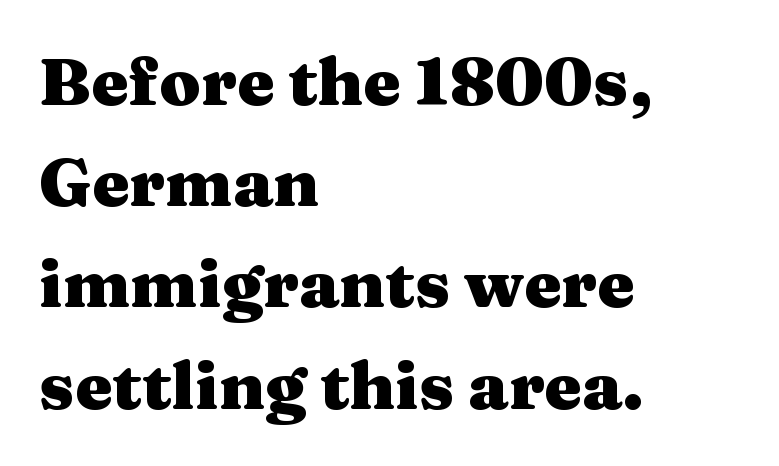
{"serif": "yes", "italic": "no", "bold": "yes", "weight": "heavy", "width": "wide", "stroke_contrast": "medium", "x_height": "medium", "monospaced": "no", "underline": "no", "align": "left", "line_spacing": "normal", "line_spacing_ratio": 1.51, "letter_spacing": "normal", "letter_spacing_em": 0.0, "glyph_px": 67}
